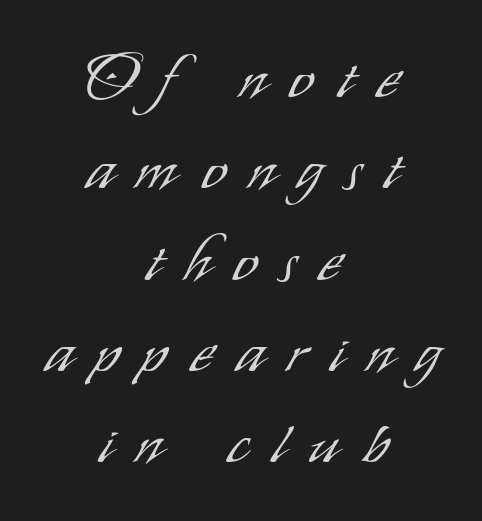
Words float on clear page, feet unadorned. Nope, no serifs anywhere on these letters. Interline gaps are of average width in this sample. Spacing verdict: proportional, widths tailored to each character.
